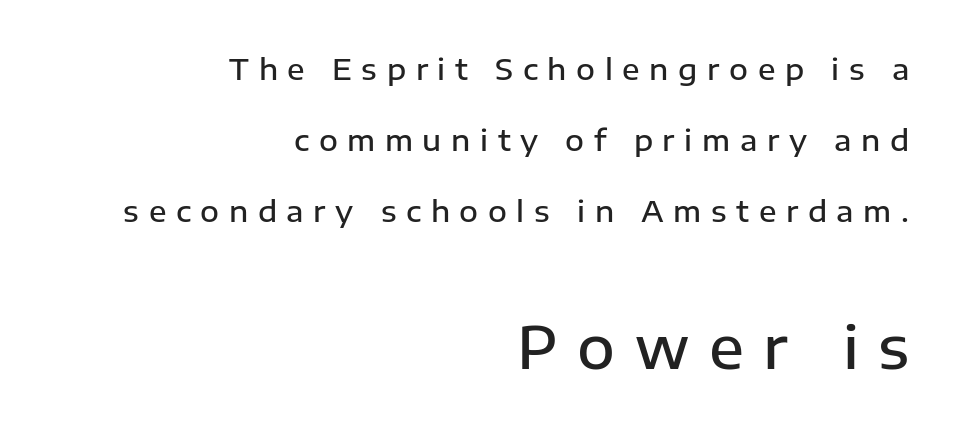
Q: Is the text bold? A: Semi-bold.
Q: Is the text italic (slanted)? A: No, it is upright.
Q: Is the typeface a serif or a sans-serif typeface? A: Sans-serif.
Q: Is the text underlined? A: No.
Q: How is the paragraph aligned? A: Right-aligned.
Q: Is the spacing between letters normal or unusually wide? A: Unusually wide.
Q: Is the spacing between lines tight, normal or loose? A: Loose.
Q: Which block of text is set in a larger size, the first (top) or the second (bottom)? A: The second (bottom) one.
Q: Width (condensed, normal, or wide)? A: Normal.
Q: Stroke contrast? A: Low.
Q: x-height? A: Medium.
Q: Monospaced? A: No.
